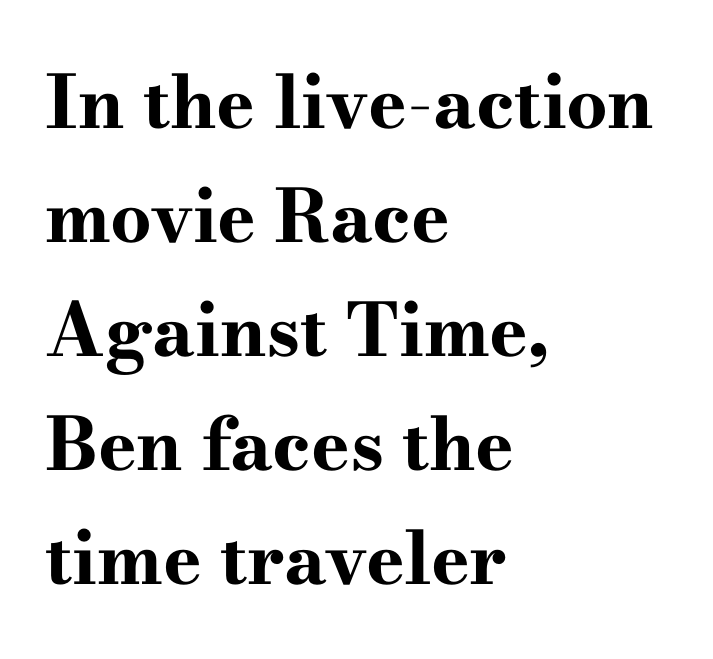
The image shows 73 px bold, wide serif type, upright; set left-aligned, normal line spacing (1.56x), normal letter spacing, not underlined; high stroke contrast and a small x-height.
